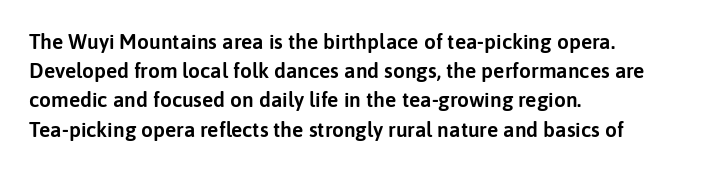
The image shows 21 px text type, upright; set left-aligned, normal line spacing (1.39x), normal letter spacing, not underlined.
